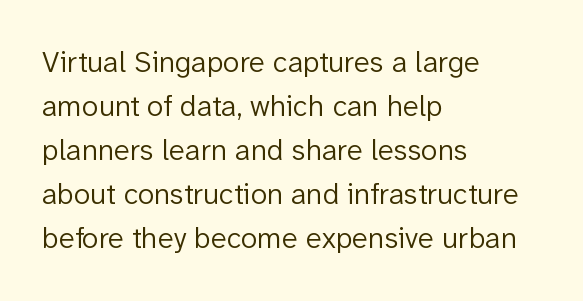
Q: Is the text bold? A: No.
Q: Is the text italic (slanted)? A: No, it is upright.
Q: Is the typeface a serif or a sans-serif typeface? A: Sans-serif.
Q: Is the text underlined? A: No.
Q: How is the paragraph aligned? A: Left-aligned.
Q: Is the spacing between letters normal or unusually wide? A: Normal.
Q: Is the spacing between lines tight, normal or loose? A: Normal.
Q: Width (condensed, normal, or wide)? A: Normal.
Q: Stroke contrast? A: Low.
Q: x-height? A: Medium.
Q: Monospaced? A: No.
